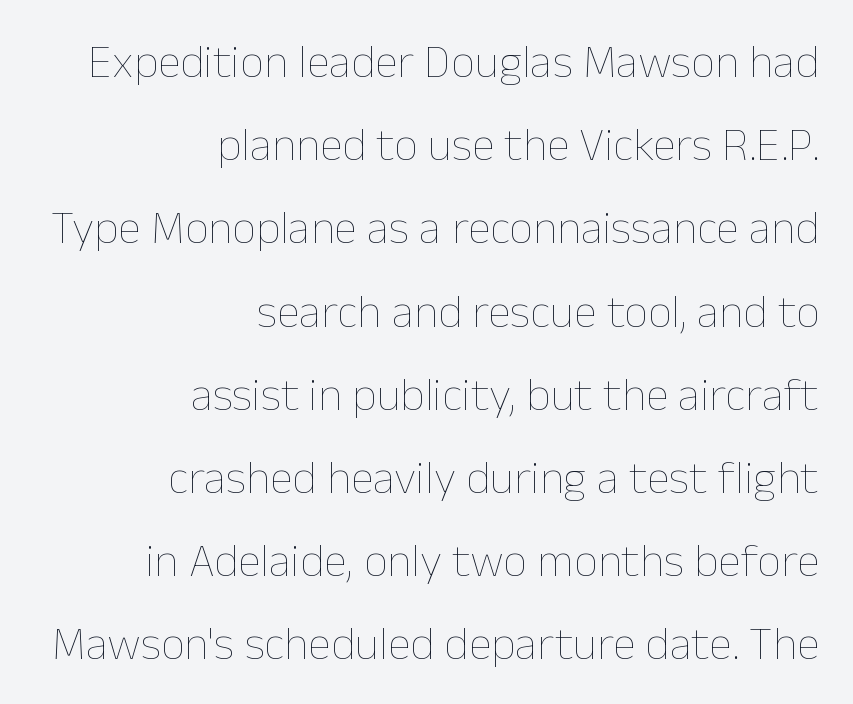
The image shows 47 px thin type, upright; set right-aligned, line spacing 1.77x, normal letter spacing, not underlined; low stroke contrast and a medium x-height.
